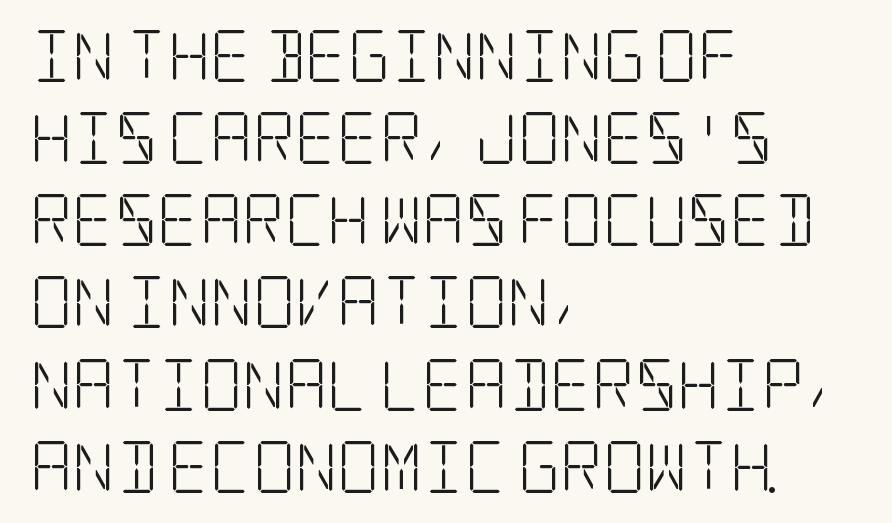
{"serif": "yes", "italic": "no", "bold": "no", "weight": "light", "width": "condensed", "stroke_contrast": "low", "x_height": "large", "underline": "no", "align": "left", "line_spacing": "normal", "line_spacing_ratio": 1.58, "letter_spacing": "normal", "letter_spacing_em": 0.0, "glyph_px": 52}
